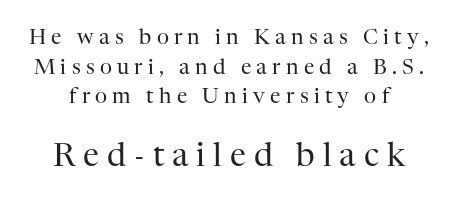
Nobody drew a line under any word here. No heavy texture on the line: the type isn't bold. Do the characters align in a grid? No, the font is proportional. When letters stand straight like this, we call the style roman or upright.
